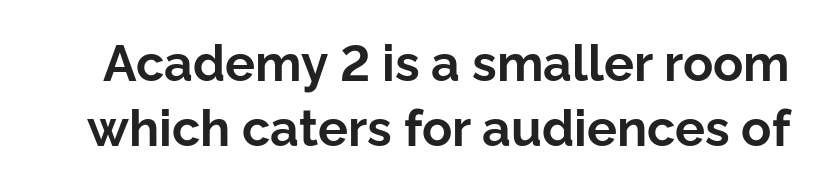
The image shows 50 px bold sans-serif type, upright; set normal line spacing (1.3x), normal letter spacing, not underlined; low stroke contrast and a medium x-height.
